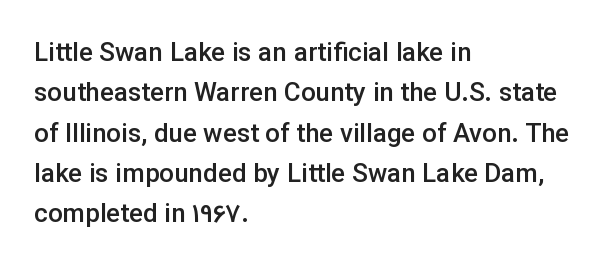
{"italic": "no", "bold": "semi", "underline": "no", "align": "left", "line_spacing": "normal", "line_spacing_ratio": 1.55, "letter_spacing": "normal", "letter_spacing_em": 0.0, "glyph_px": 26}
